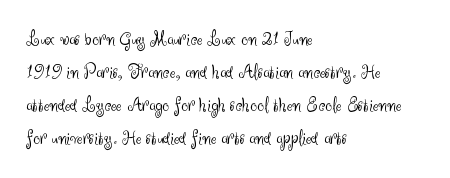
Q: Is the text bold? A: No.
Q: Is the text italic (slanted)? A: No, it is upright.
Q: Is the text underlined? A: No.
Q: How is the paragraph aligned? A: Left-aligned.
Q: Is the spacing between letters normal or unusually wide? A: Normal.
Q: Is the spacing between lines tight, normal or loose? A: Normal.
